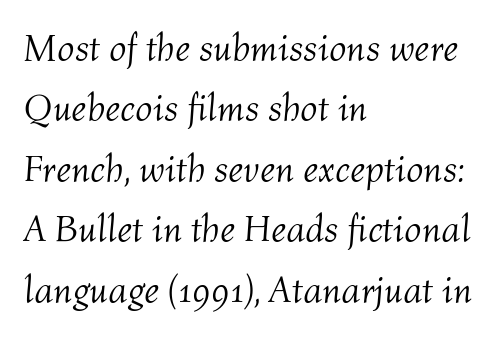
The image shows 38 px light type, italic (leaning right); set left-aligned, normal line spacing (1.59x), normal letter spacing, not underlined; medium stroke contrast and a medium x-height.
